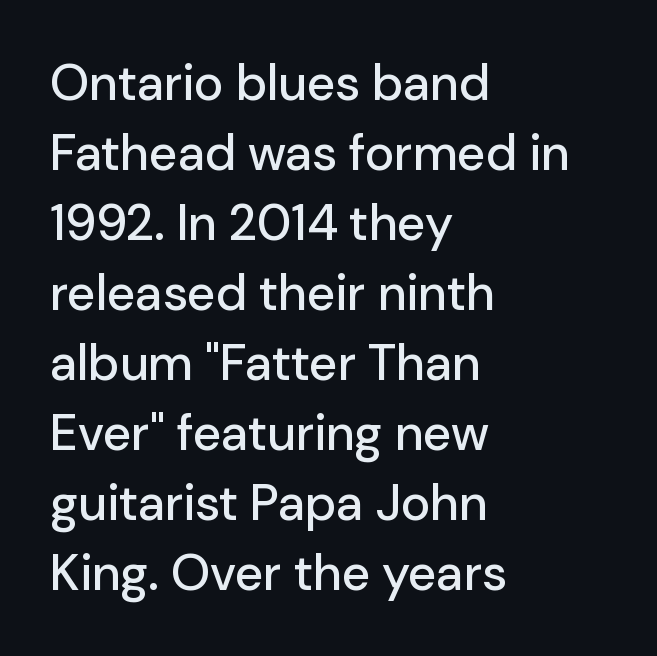
Q: Is the text italic (slanted)? A: No, it is upright.
Q: Is the typeface a serif or a sans-serif typeface? A: Sans-serif.
Q: Is the text underlined? A: No.
Q: How is the paragraph aligned? A: Left-aligned.
Q: Is the spacing between letters normal or unusually wide? A: Normal.
Q: Is the spacing between lines tight, normal or loose? A: Normal.
Q: Width (condensed, normal, or wide)? A: Normal.
Q: Stroke contrast? A: Low.
Q: x-height? A: Medium.
Q: Monospaced? A: No.
